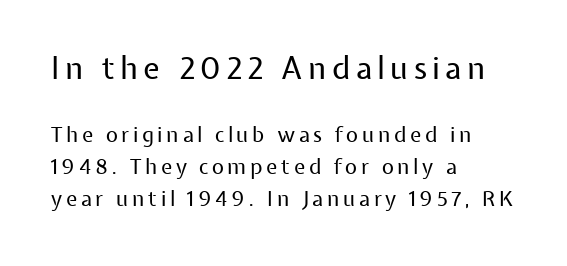
{"serif": "no", "italic": "no", "bold": "no", "weight": "regular", "width": "normal", "stroke_contrast": "low", "x_height": "medium", "monospaced": "no", "underline": "no", "align": "left", "line_spacing": "normal", "line_spacing_ratio": 1.52, "larger_block": "first", "size_ratio": 1.48, "glyph_px": 31}
